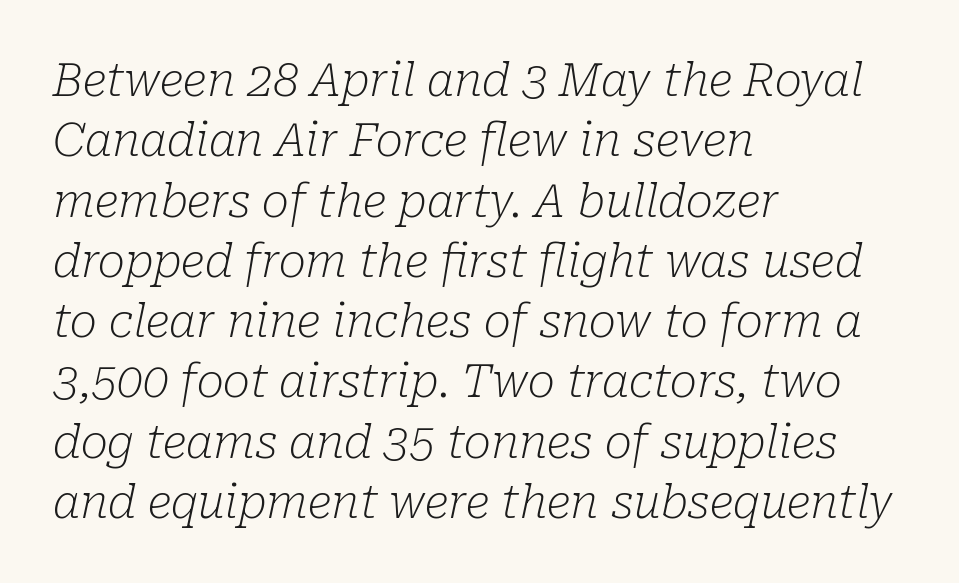
Q: Is the text bold? A: No.
Q: Is the text italic (slanted)? A: Yes, it leans right by about 10 degrees.
Q: Is the typeface a serif or a sans-serif typeface? A: Serif.
Q: Is the text underlined? A: No.
Q: How is the paragraph aligned? A: Left-aligned.
Q: Is the spacing between letters normal or unusually wide? A: Normal.
Q: Is the spacing between lines tight, normal or loose? A: Normal.
Q: Width (condensed, normal, or wide)? A: Normal.
Q: Stroke contrast? A: Low.
Q: x-height? A: Medium.
Q: Monospaced? A: No.
